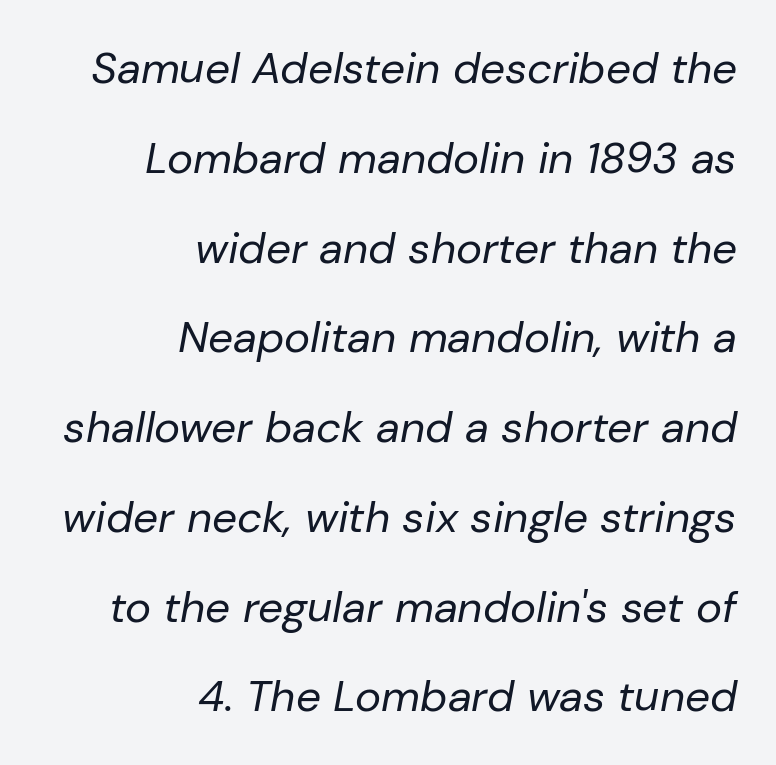
Q: Is the text bold? A: No.
Q: Is the text italic (slanted)? A: Yes, it leans right by about 10 degrees.
Q: Is the text underlined? A: No.
Q: How is the paragraph aligned? A: Right-aligned.
Q: Is the spacing between letters normal or unusually wide? A: Normal.
Q: Is the spacing between lines tight, normal or loose? A: Loose.
Q: Width (condensed, normal, or wide)? A: Normal.
Q: Stroke contrast? A: Low.
Q: x-height? A: Medium.
Q: Monospaced? A: No.
